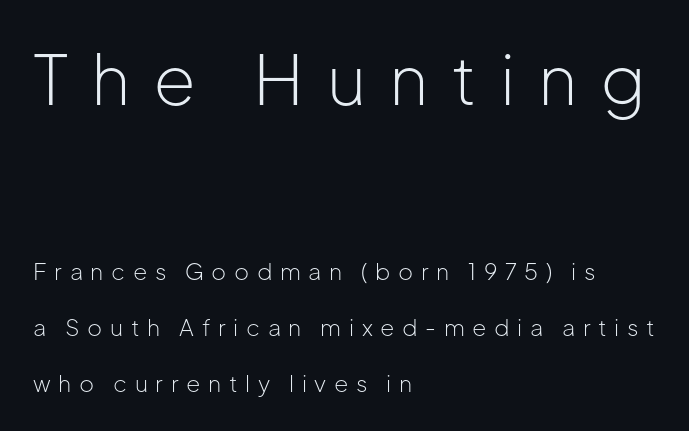
The image shows 69 px light sans-serif type, upright; set left-aligned, loose line spacing (2.43x), unusually wide letter spacing (+0.33 em), not underlined; the first (top) block is 3.0x larger; low stroke contrast and a medium x-height.
